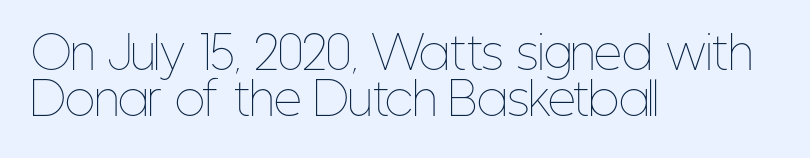
Q: Is the text bold? A: No.
Q: Is the text italic (slanted)? A: No, it is upright.
Q: Is the text underlined? A: No.
Q: How is the paragraph aligned? A: Left-aligned.
Q: Is the spacing between letters normal or unusually wide? A: Normal.
Q: Is the spacing between lines tight, normal or loose? A: Tight.
Q: Width (condensed, normal, or wide)? A: Condensed.
Q: Stroke contrast? A: Low.
Q: x-height? A: Medium.
Q: Monospaced? A: No.
